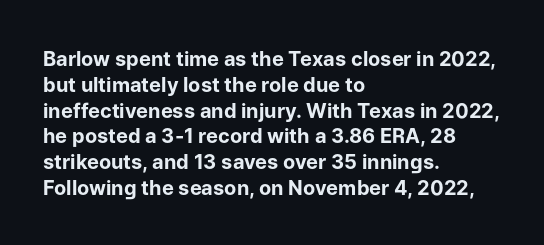
Q: Is the text bold? A: Yes.
Q: Is the text italic (slanted)? A: No, it is upright.
Q: Is the text underlined? A: No.
Q: How is the paragraph aligned? A: Left-aligned.
Q: Is the spacing between letters normal or unusually wide? A: Normal.
Q: Is the spacing between lines tight, normal or loose? A: Normal.
